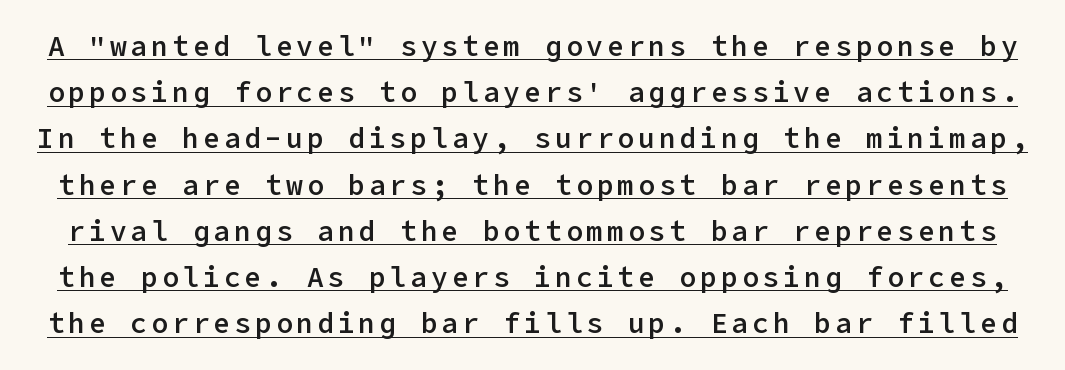
Q: Is the text bold? A: Semi-bold.
Q: Is the text italic (slanted)? A: No, it is upright.
Q: Is the typeface a serif or a sans-serif typeface? A: Sans-serif.
Q: Is the text underlined? A: Yes.
Q: Is the spacing between lines tight, normal or loose? A: Normal.
Q: Width (condensed, normal, or wide)? A: Normal.
Q: Stroke contrast? A: Low.
Q: x-height? A: Medium.
